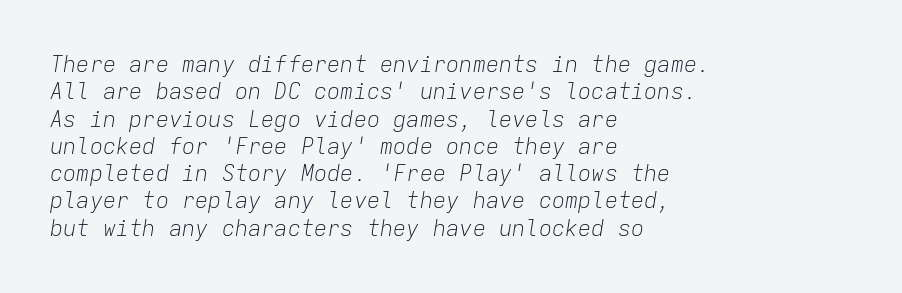
Q: Is the text bold? A: No.
Q: Is the text italic (slanted)? A: Yes, it leans right by about 9 degrees.
Q: Is the text underlined? A: No.
Q: How is the paragraph aligned? A: Left-aligned.
Q: Is the spacing between letters normal or unusually wide? A: Normal.
